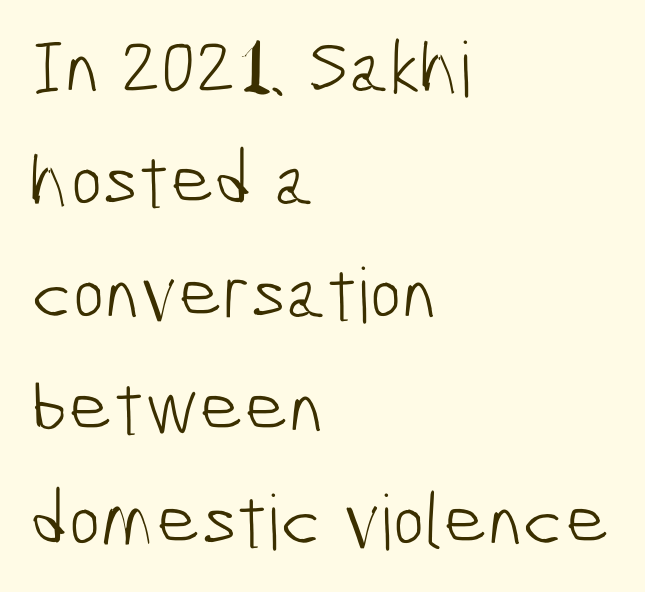
The type family on display is of the sans-serif kind. The letters look calm and open, with moderate or lighter stems. The space beneath each line is pristine and unruled. Summary of vertical rhythm: regular, with standard interline spacing. Glyph-to-glyph distance matches everyday printed text.
